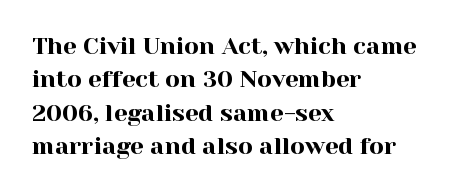
Q: Is the text italic (slanted)? A: No, it is upright.
Q: Is the text underlined? A: No.
Q: How is the paragraph aligned? A: Left-aligned.
Q: Is the spacing between letters normal or unusually wide? A: Normal.
Q: Is the spacing between lines tight, normal or loose? A: Normal.
